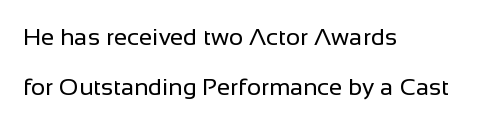
Q: Is the text bold? A: No.
Q: Is the text italic (slanted)? A: No, it is upright.
Q: Is the text underlined? A: No.
Q: How is the paragraph aligned? A: Left-aligned.
Q: Is the spacing between letters normal or unusually wide? A: Normal.
Q: Is the spacing between lines tight, normal or loose? A: Loose.
